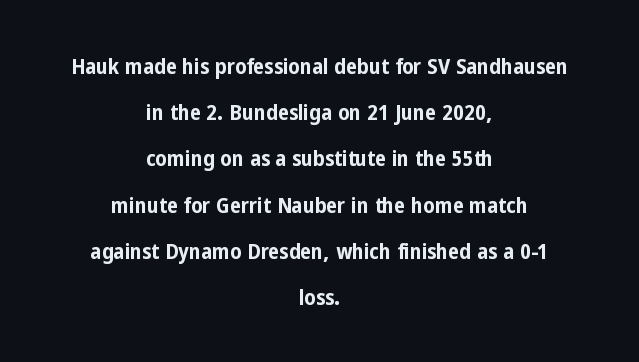
The image shows 22 px bold type, upright; set centered, loose line spacing (2.1x), normal letter spacing, not underlined.
